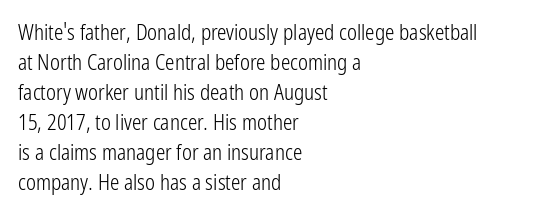
The image shows 21 px text type, upright; set left-aligned, normal line spacing (1.43x), normal letter spacing, not underlined.
